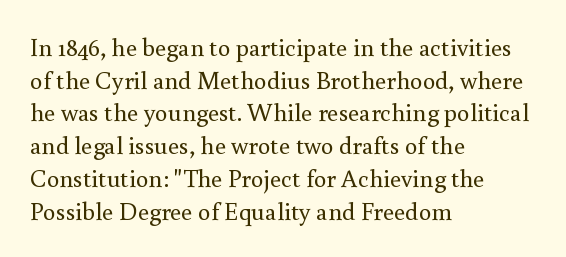
What's the leading like? Ordinary, nothing unusual. The passage shown has conventional tracking throughout. The typography opts for an upright posture over an oblique one. The passage is arranged the way most books set body copy — flush left.
